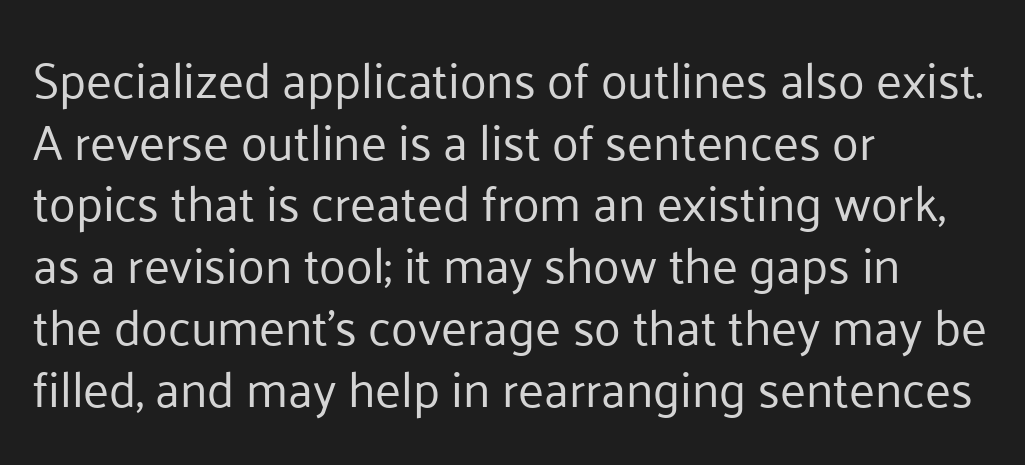
The image shows 49 px regular-weight sans-serif type, upright; set left-aligned, normal line spacing (1.26x), normal letter spacing, not underlined; low stroke contrast and a medium x-height.
